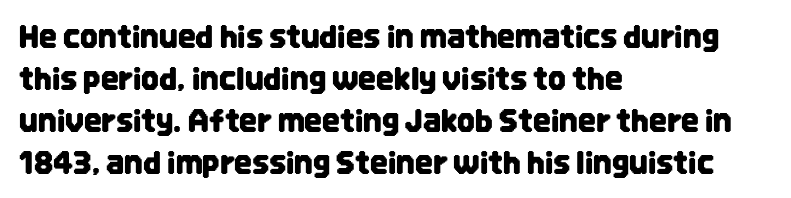
{"serif": "no", "italic": "no", "width": "condensed", "stroke_contrast": "low", "x_height": "large", "monospaced": "no", "underline": "no", "align": "left", "line_spacing": "normal", "line_spacing_ratio": 1.35, "letter_spacing": "normal", "letter_spacing_em": 0.0, "glyph_px": 31}
